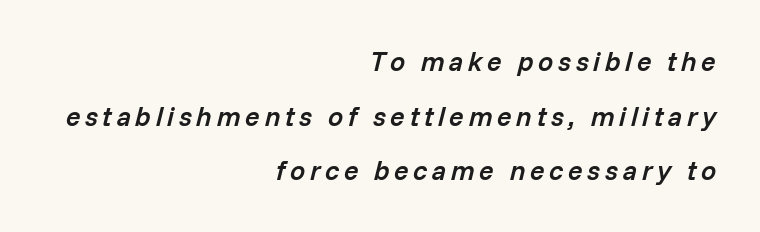
Words float on clear page, feet unadorned. A great deal of white space separates one row of letters from the next. Every letter is mildly thick-stroked: semibold rather than bold. Designer's note — italics engaged.
